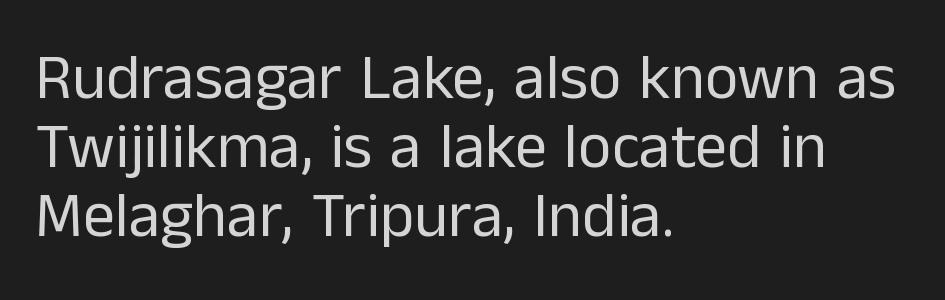
{"serif": "no", "italic": "no", "bold": "no", "weight": "regular", "width": "normal", "stroke_contrast": "low", "x_height": "medium", "monospaced": "no", "underline": "no", "align": "left", "line_spacing": "tight", "line_spacing_ratio": 1.08, "letter_spacing": "normal", "letter_spacing_em": 0.0, "glyph_px": 64}
